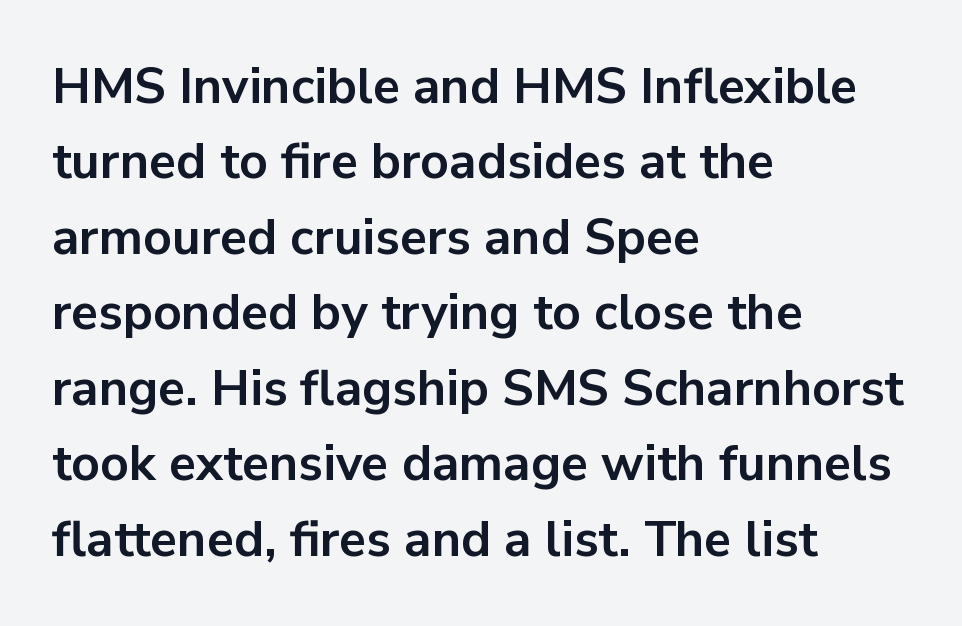
You could not count columns in this text — the font is proportionally spaced. Check where the strokes stop: nothing finishes them off — pure sans. Left-aligned paragraph, ragged on the right. Descenders are the only things crossing below the line. Caption: standard tracking, unaltered.
